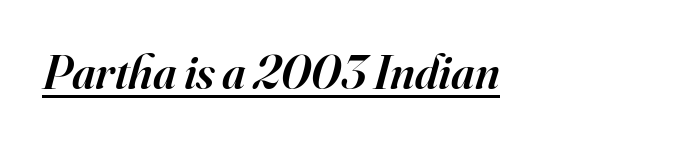
Posture: slanted. You could not count columns in this text — the font is proportionally spaced. Firm but not heavy-handed strokes: this text is semibold. The type family on display is of the serif kind. Caption: lettering with a line underneath. Students, note that the glyphs here touch the page at normal intervals.
